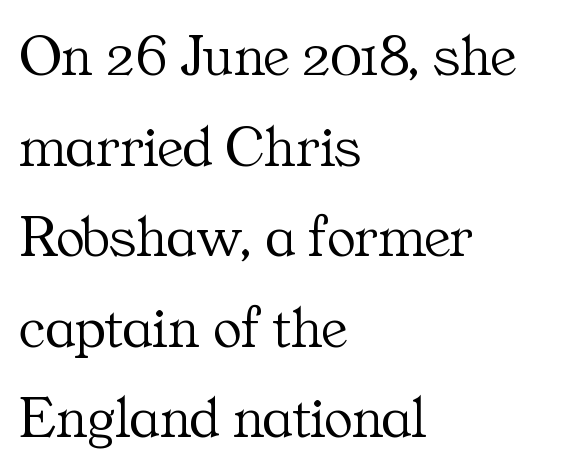
The image shows 60 px light serif type, upright; set left-aligned, normal line spacing (1.51x), normal letter spacing, not underlined; medium stroke contrast and a medium x-height.
